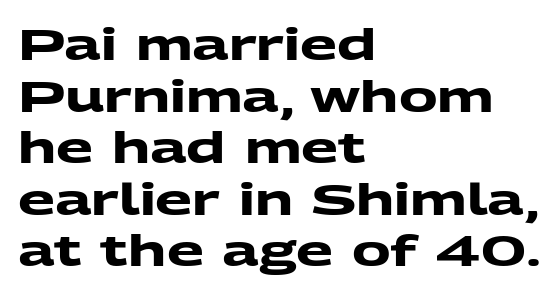
{"serif": "no", "bold": "yes", "weight": "heavy", "width": "wide", "stroke_contrast": "medium", "x_height": "medium", "monospaced": "no", "underline": "no", "align": "left", "line_spacing_ratio": 1.2, "letter_spacing": "normal", "letter_spacing_em": 0.0, "glyph_px": 43}
